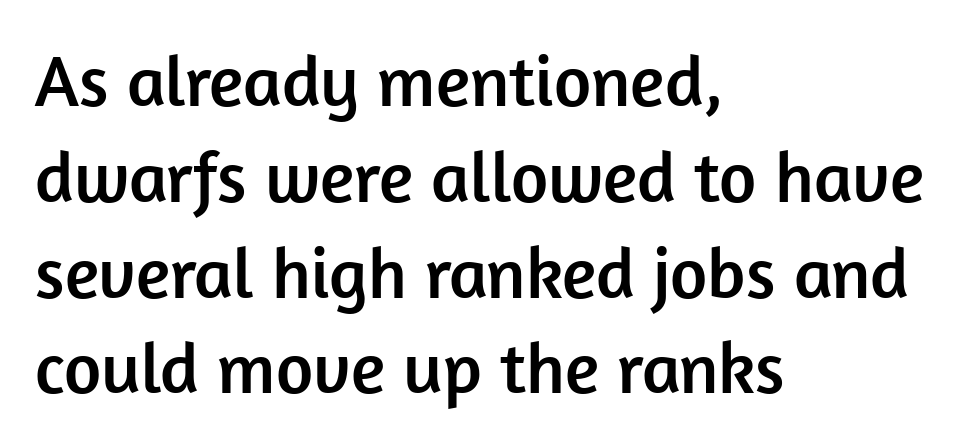
The image shows 72 px sans-serif type, upright; set left-aligned, normal line spacing (1.33x), normal letter spacing, not underlined; low stroke contrast and a medium x-height.
